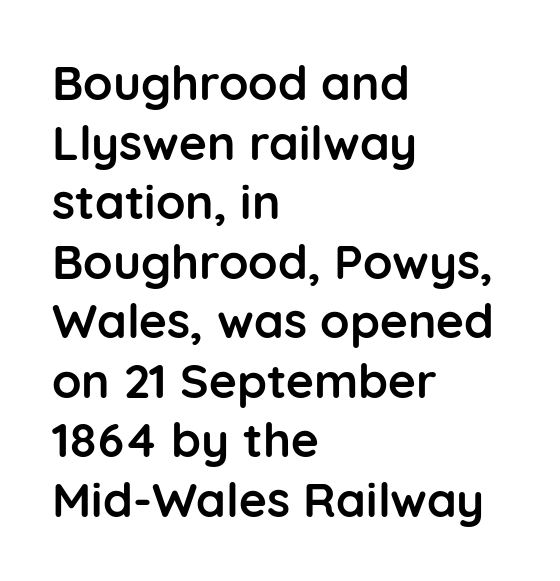
{"serif": "no", "italic": "no", "bold": "yes", "weight": "semibold", "width": "normal", "stroke_contrast": "low", "x_height": "medium", "monospaced": "no", "underline": "no", "align": "left", "line_spacing_ratio": 1.24, "letter_spacing": "normal", "letter_spacing_em": 0.0, "glyph_px": 48}
